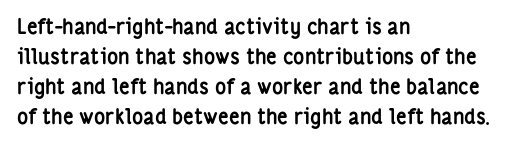
Q: Is the text bold? A: Yes.
Q: Is the text italic (slanted)? A: No, it is upright.
Q: Is the text underlined? A: No.
Q: How is the paragraph aligned? A: Left-aligned.
Q: Is the spacing between letters normal or unusually wide? A: Normal.
Q: Is the spacing between lines tight, normal or loose? A: Normal.
